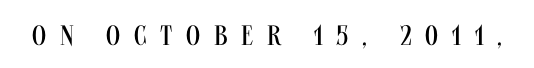
{"serif": "no", "italic": "no", "bold": "no", "weight": "regular", "width": "condensed", "stroke_contrast": "medium", "x_height": "large", "monospaced": "no", "underline": "no", "letter_spacing": "wide", "letter_spacing_em": 0.49, "glyph_px": 28}
